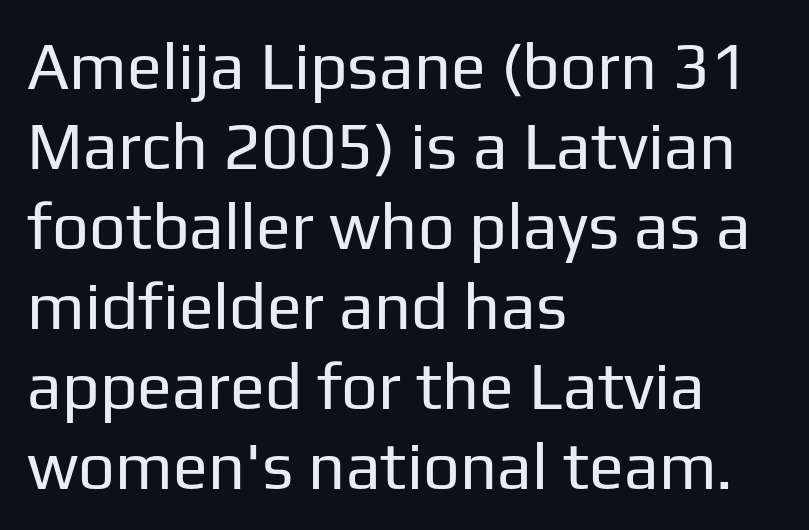
Q: Is the text bold? A: No.
Q: Is the text italic (slanted)? A: No, it is upright.
Q: Is the typeface a serif or a sans-serif typeface? A: Sans-serif.
Q: Is the text underlined? A: No.
Q: How is the paragraph aligned? A: Left-aligned.
Q: Is the spacing between letters normal or unusually wide? A: Normal.
Q: Width (condensed, normal, or wide)? A: Normal.
Q: Stroke contrast? A: Low.
Q: x-height? A: Medium.
Q: Monospaced? A: No.
